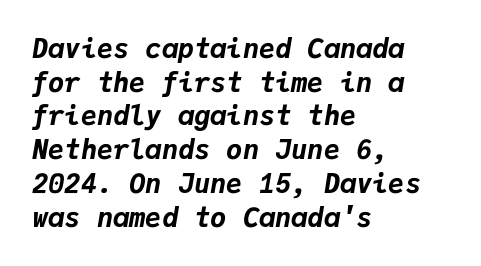
{"italic": "yes", "lean": "right", "slant_degrees": 9, "bold": "yes", "underline": "no", "align": "left", "line_spacing": "normal", "line_spacing_ratio": 1.25, "letter_spacing": "normal", "letter_spacing_em": 0.0, "glyph_px": 27}
